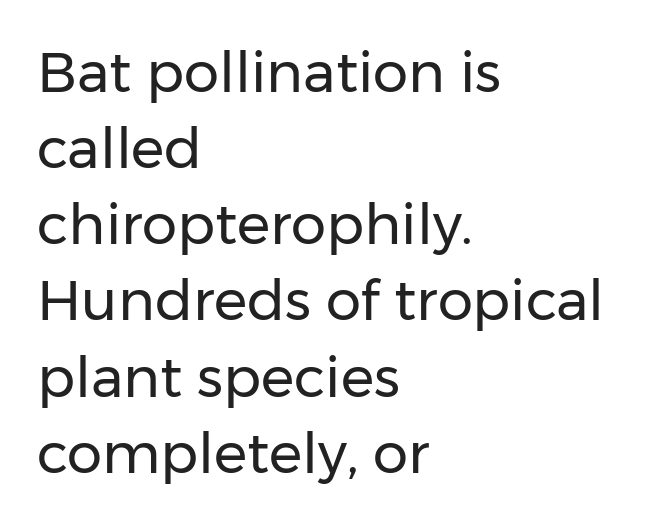
Caption: standard tracking, unaltered. The text was rendered using a sans face with plain stroke endings. The passage is arranged the way most books set body copy — flush left. Unmarked baselines from the first word to the last. A quiet, ordinary-to-light weight characterises the typeface.
